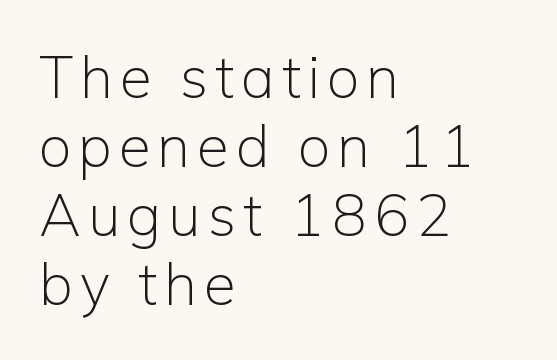
{"serif": "no", "italic": "no", "bold": "no", "weight": "light", "width": "normal", "stroke_contrast": "low", "x_height": "medium", "monospaced": "no", "underline": "no", "align": "left", "line_spacing_ratio": 1.19, "glyph_px": 58}
